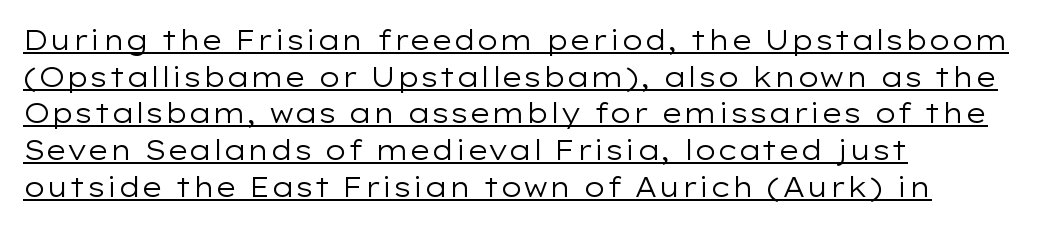
The letters stand straight up with perfectly vertical stems. Does a line run under the words? Yes, clearly. These lines are set flush left with a ragged right edge. Short note: letters normally spaced. Honestly, the row spacing looks completely unremarkable. Weight: not bold — regular or lighter.
